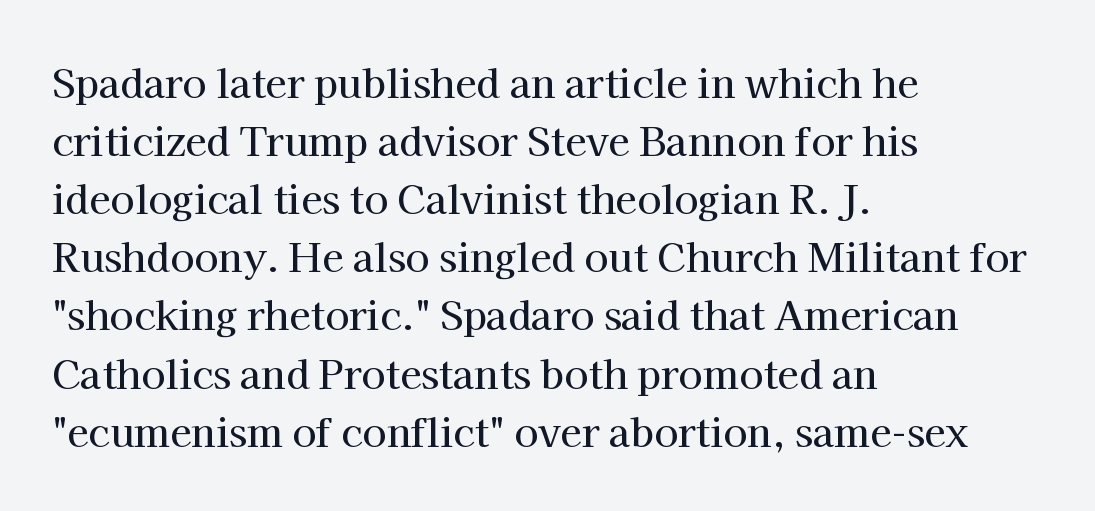
{"serif": "yes", "italic": "no", "width": "normal", "stroke_contrast": "high", "x_height": "medium", "monospaced": "no", "underline": "no", "align": "left", "line_spacing": "normal", "line_spacing_ratio": 1.49, "letter_spacing": "normal", "letter_spacing_em": 0.0, "glyph_px": 39}
